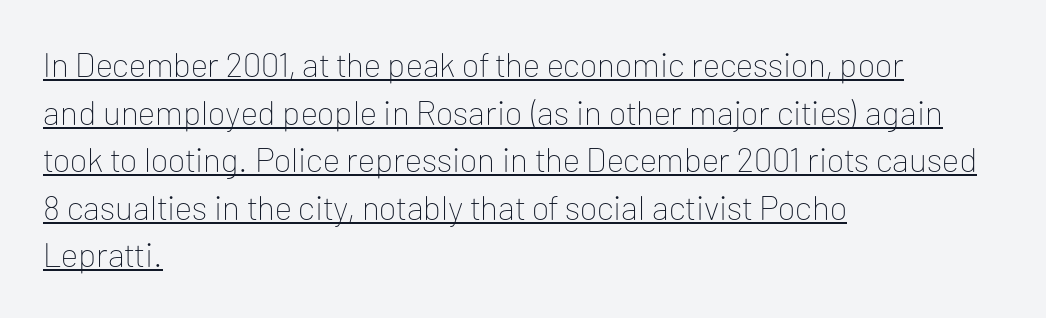
The image shows 34 px thin sans-serif type, upright; set left-aligned, normal line spacing (1.4x), normal letter spacing, underlined; low stroke contrast and a medium x-height.
